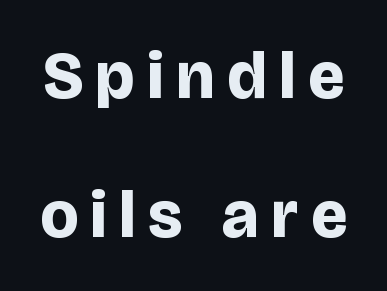
Serif or sans? Sans — the stroke terminals are bare. Proportional: the letters do not fall into vertical columns. Designer's note — italics off, roman on. One glance says open: line gaps are wider than usual.
